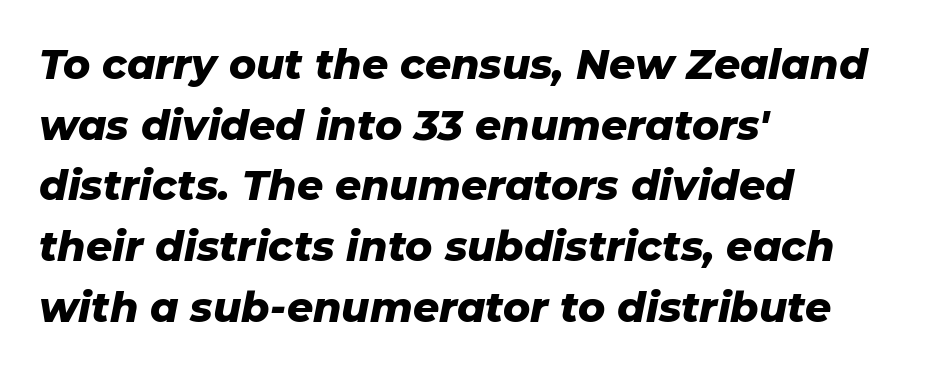
{"italic": "yes", "lean": "right", "slant_degrees": 11, "bold": "yes", "weight": "heavy", "width": "normal", "stroke_contrast": "low", "x_height": "medium", "monospaced": "no", "underline": "no", "align": "left", "line_spacing": "normal", "line_spacing_ratio": 1.48, "letter_spacing": "normal", "letter_spacing_em": 0.0, "glyph_px": 41}
